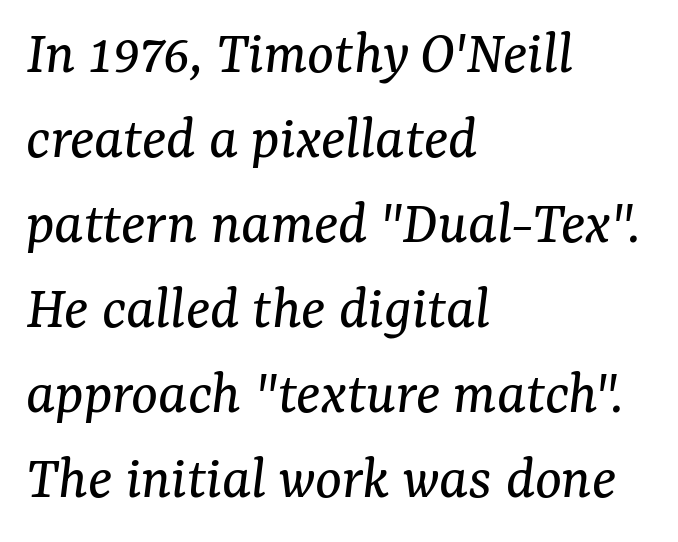
The image shows 63 px regular-weight serif type, italic (leaning right); set left-aligned, normal line spacing (1.35x), normal letter spacing, not underlined; medium stroke contrast and a medium x-height.
